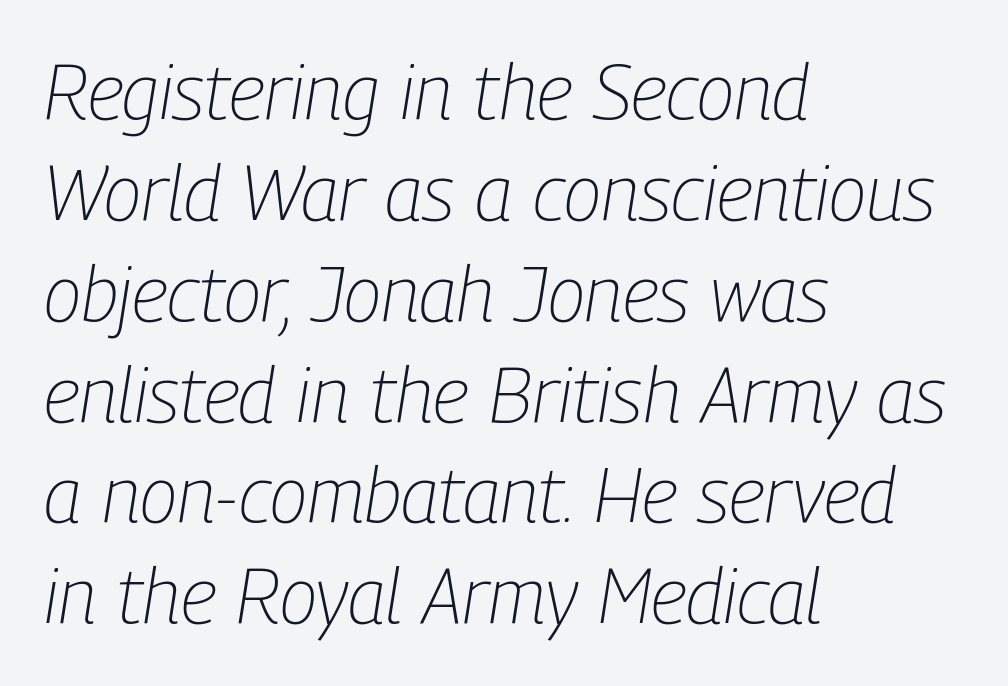
Q: Is the text bold? A: No.
Q: Is the text italic (slanted)? A: Yes, it leans right by about 9 degrees.
Q: Is the text underlined? A: No.
Q: How is the paragraph aligned? A: Left-aligned.
Q: Is the spacing between letters normal or unusually wide? A: Normal.
Q: Is the spacing between lines tight, normal or loose? A: Normal.
Q: Width (condensed, normal, or wide)? A: Condensed.
Q: Stroke contrast? A: Low.
Q: x-height? A: Medium.
Q: Monospaced? A: No.
